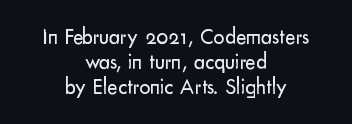
This is the regular roman posture of the typeface. No extra tracking has been applied to these lines. The strokes carry an ordinary text weight at most. The string is rendered with underlining switched off.
